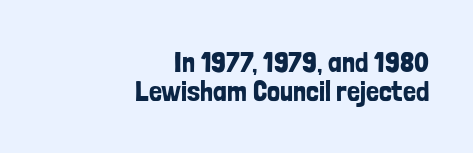
The image shows 29 px condensed sans-serif type, upright; set right-aligned, tight line spacing (1.01x), normal letter spacing, not underlined; low stroke contrast and a medium x-height.
